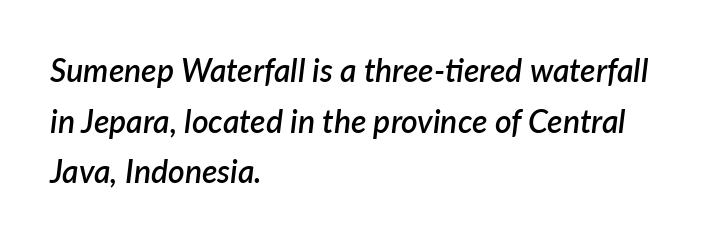
Q: Is the text bold? A: Semi-bold.
Q: Is the text italic (slanted)? A: Yes, it leans right by about 7 degrees.
Q: Is the text underlined? A: No.
Q: How is the paragraph aligned? A: Left-aligned.
Q: Is the spacing between letters normal or unusually wide? A: Normal.
Q: Is the spacing between lines tight, normal or loose? A: Normal.
Q: Width (condensed, normal, or wide)? A: Normal.
Q: Stroke contrast? A: Low.
Q: x-height? A: Medium.
Q: Monospaced? A: No.
